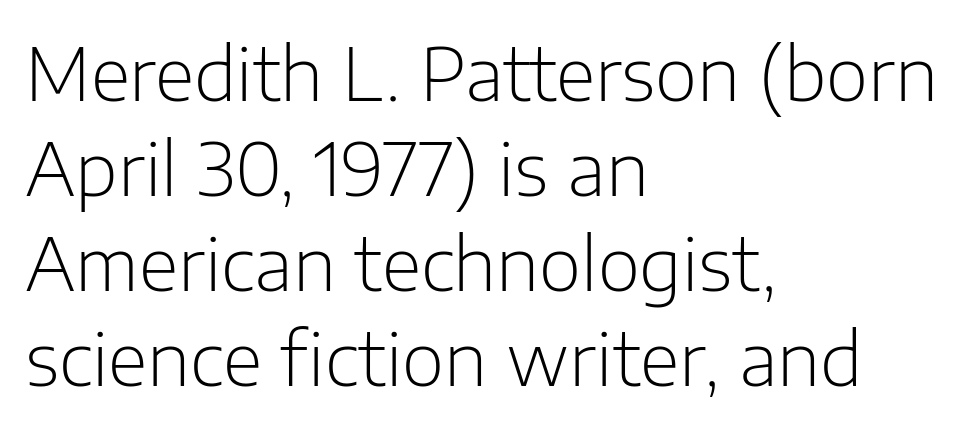
The image shows 73 px light sans-serif type, upright; set left-aligned, normal line spacing (1.3x), normal letter spacing, not underlined; low stroke contrast and a medium x-height.
